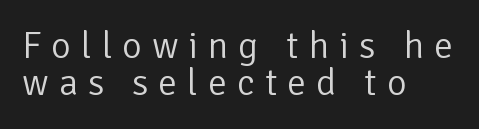
Q: Is the text bold? A: No.
Q: Is the text italic (slanted)? A: No, it is upright.
Q: Is the typeface a serif or a sans-serif typeface? A: Sans-serif.
Q: Is the text underlined? A: No.
Q: How is the paragraph aligned? A: Left-aligned.
Q: Is the spacing between letters normal or unusually wide? A: Unusually wide.
Q: Is the spacing between lines tight, normal or loose? A: Tight.
Q: Width (condensed, normal, or wide)? A: Normal.
Q: Stroke contrast? A: Low.
Q: x-height? A: Medium.
Q: Monospaced? A: No.
